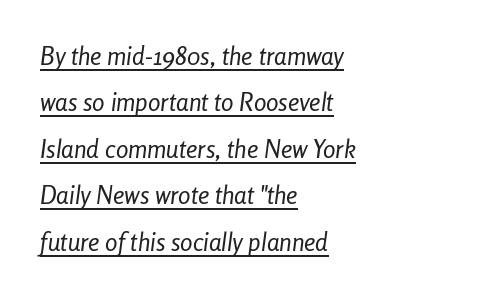
{"italic": "yes", "lean": "right", "slant_degrees": 8, "bold": "no", "underline": "yes", "align": "left", "line_spacing_ratio": 1.86, "letter_spacing": "normal", "letter_spacing_em": 0.0, "glyph_px": 25}
